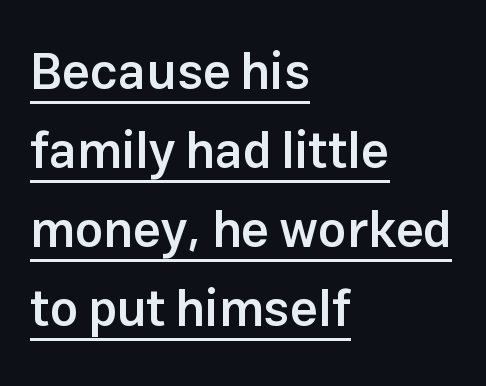
Q: Is the text bold? A: Semi-bold.
Q: Is the text italic (slanted)? A: No, it is upright.
Q: Is the typeface a serif or a sans-serif typeface? A: Sans-serif.
Q: Is the text underlined? A: Yes.
Q: How is the paragraph aligned? A: Left-aligned.
Q: Is the spacing between letters normal or unusually wide? A: Normal.
Q: Is the spacing between lines tight, normal or loose? A: Normal.
Q: Width (condensed, normal, or wide)? A: Normal.
Q: Stroke contrast? A: Low.
Q: x-height? A: Medium.
Q: Monospaced? A: No.
